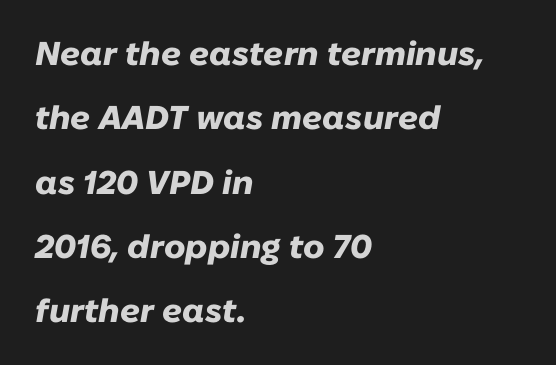
Q: Is the text bold? A: Yes.
Q: Is the text italic (slanted)? A: Yes, it leans right by about 10 degrees.
Q: Is the text underlined? A: No.
Q: How is the paragraph aligned? A: Left-aligned.
Q: Is the spacing between letters normal or unusually wide? A: Normal.
Q: Is the spacing between lines tight, normal or loose? A: Loose.
Q: Width (condensed, normal, or wide)? A: Normal.
Q: Stroke contrast? A: Low.
Q: x-height? A: Medium.
Q: Monospaced? A: No.
